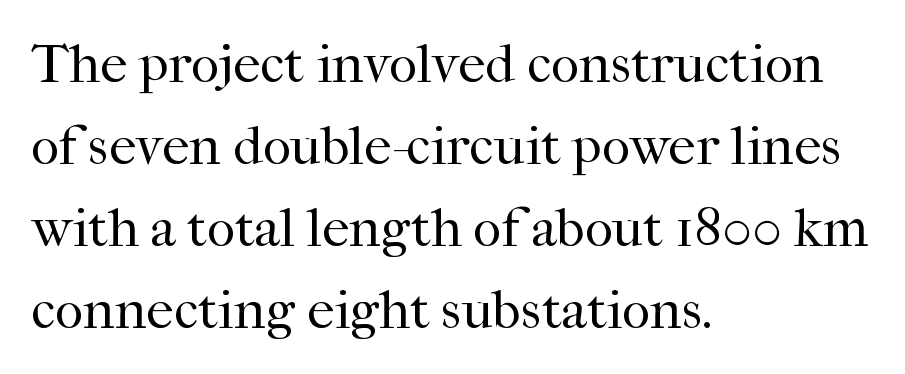
The image shows 55 px regular-weight serif type, upright; set left-aligned, normal line spacing (1.49x), normal letter spacing, not underlined; high stroke contrast and a medium x-height.
